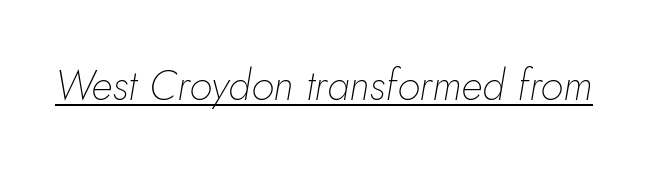
The image shows 42 px thin type, italic (leaning right); set normal letter spacing, underlined; low stroke contrast and a small x-height.
